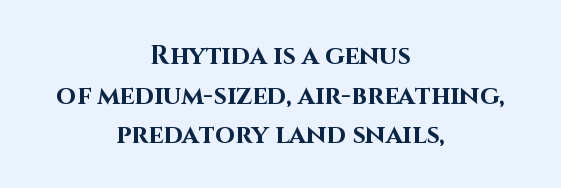
The image shows 26 px bold type, upright; set centered, normal line spacing (1.52x), normal letter spacing, not underlined.
